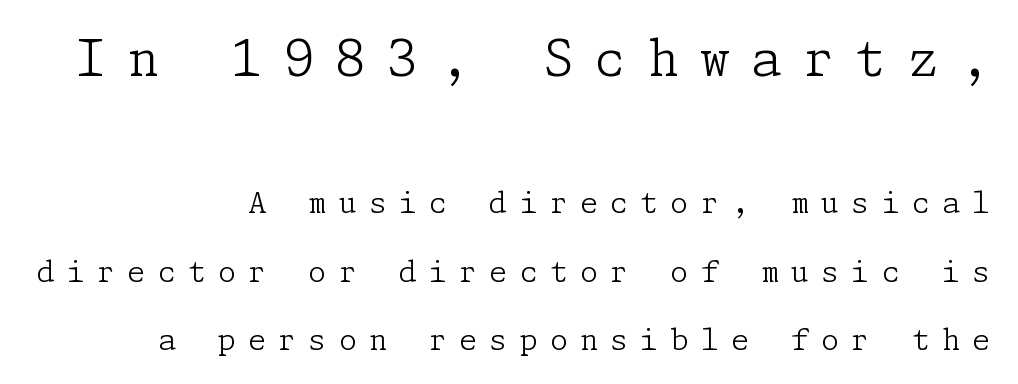
No italicization has been applied; the sample stays upright. The letters look calm and open, with moderate or lighter stems. The composition opens big and finishes small. Is the block centered? No — it sits flush against the right margin. Glance below the letters and you will spot only blank space. The letters carry serifs — small finishing strokes at the ends of their stems.
